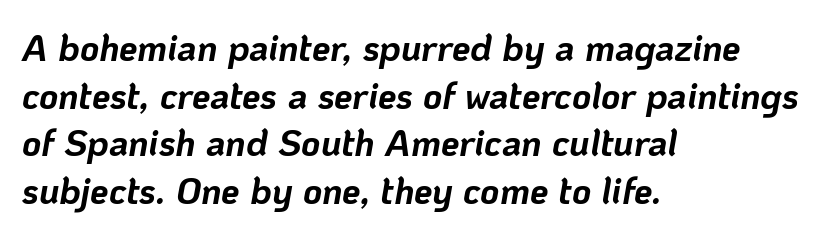
Q: Is the text bold? A: Yes.
Q: Is the text italic (slanted)? A: Yes, it leans right by about 10 degrees.
Q: Is the text underlined? A: No.
Q: How is the paragraph aligned? A: Left-aligned.
Q: Is the spacing between letters normal or unusually wide? A: Normal.
Q: Is the spacing between lines tight, normal or loose? A: Normal.
Q: Width (condensed, normal, or wide)? A: Normal.
Q: Stroke contrast? A: Low.
Q: x-height? A: Medium.
Q: Monospaced? A: No.
